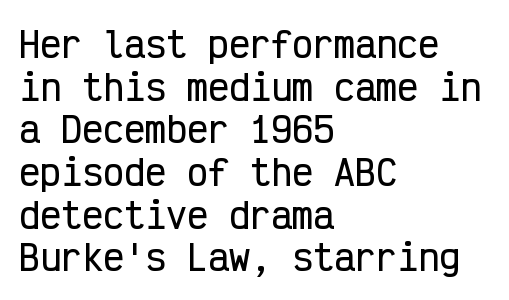
{"serif": "no", "italic": "no", "width": "condensed", "stroke_contrast": "low", "x_height": "medium", "monospaced": "yes", "underline": "no", "align": "left", "line_spacing_ratio": 1.22, "letter_spacing": "normal", "letter_spacing_em": 0.0, "glyph_px": 35}
